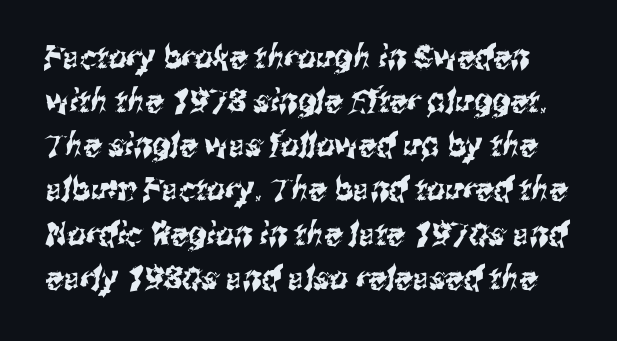
Q: Is the typeface a serif or a sans-serif typeface? A: Sans-serif.
Q: Is the text underlined? A: No.
Q: Is the spacing between letters normal or unusually wide? A: Normal.
Q: Is the spacing between lines tight, normal or loose? A: Normal.
Q: Width (condensed, normal, or wide)? A: Condensed.
Q: Stroke contrast? A: Medium.
Q: x-height? A: Medium.
Q: Monospaced? A: No.
